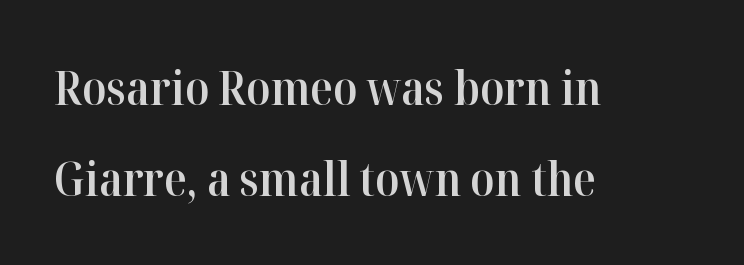
Q: Is the text bold? A: Semi-bold.
Q: Is the text italic (slanted)? A: No, it is upright.
Q: Is the typeface a serif or a sans-serif typeface? A: Serif.
Q: Is the text underlined? A: No.
Q: How is the paragraph aligned? A: Left-aligned.
Q: Is the spacing between letters normal or unusually wide? A: Normal.
Q: Is the spacing between lines tight, normal or loose? A: Loose.
Q: Width (condensed, normal, or wide)? A: Normal.
Q: Stroke contrast? A: High.
Q: x-height? A: Medium.
Q: Monospaced? A: No.
